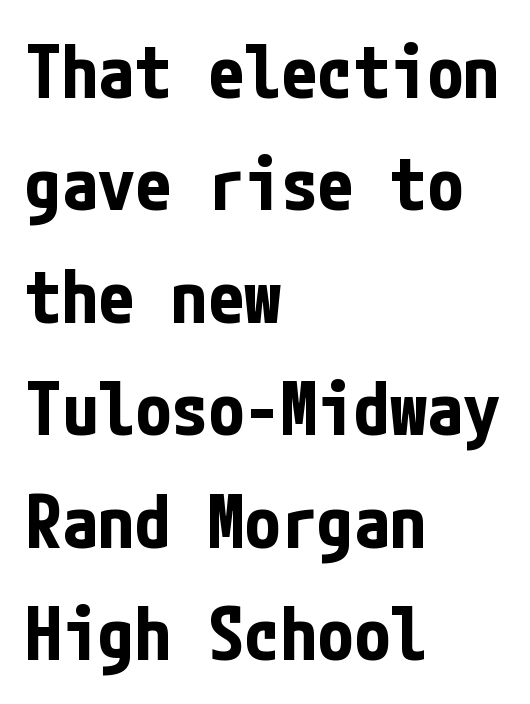
{"serif": "no", "italic": "no", "bold": "yes", "weight": "bold", "width": "condensed", "stroke_contrast": "low", "x_height": "medium", "underline": "no", "align": "left", "line_spacing": "normal", "line_spacing_ratio": 1.54, "letter_spacing": "normal", "letter_spacing_em": 0.0, "glyph_px": 73}
